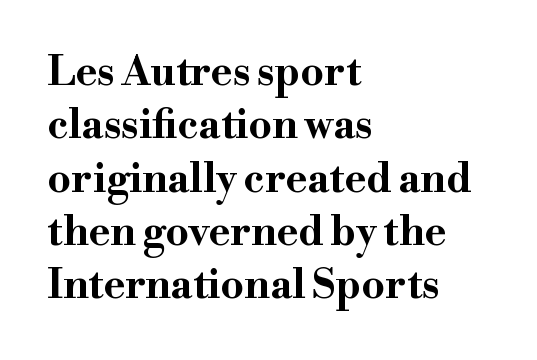
Q: Is the text bold? A: Yes.
Q: Is the text italic (slanted)? A: No, it is upright.
Q: Is the typeface a serif or a sans-serif typeface? A: Serif.
Q: Is the text underlined? A: No.
Q: How is the paragraph aligned? A: Left-aligned.
Q: Is the spacing between letters normal or unusually wide? A: Normal.
Q: Is the spacing between lines tight, normal or loose? A: Normal.
Q: Width (condensed, normal, or wide)? A: Wide.
Q: Stroke contrast? A: High.
Q: x-height? A: Small.
Q: Monospaced? A: No.
